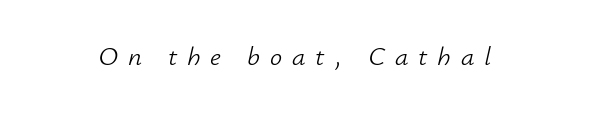
Q: Is the text bold? A: No.
Q: Is the text italic (slanted)? A: Yes, it leans right by about 12 degrees.
Q: Is the text underlined? A: No.
Q: Is the spacing between letters normal or unusually wide? A: Unusually wide.
